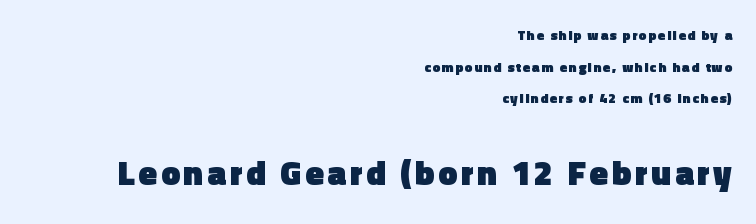
The image shows 34 px heavy sans-serif type, upright; set right-aligned, loose line spacing (2.26x), not underlined; the second (bottom) block is 2.43x larger; a medium x-height.
